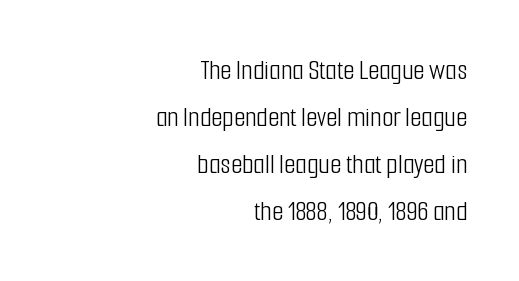
The image shows 29 px light, condensed sans-serif type, upright; set right-aligned, normal line spacing (1.62x), normal letter spacing, not underlined; low stroke contrast and a medium x-height.
